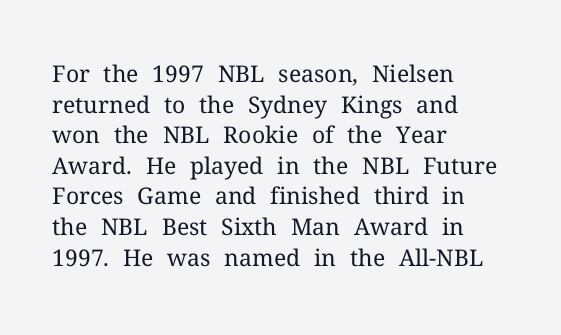
Vertical spacing — default. The text block is weighted toward the left margin, trailing off unevenly rightward. The baseline area is clear. These lines keep a tight, regular rhythm from letter to letter. No extra ink here — the face is not bold.
